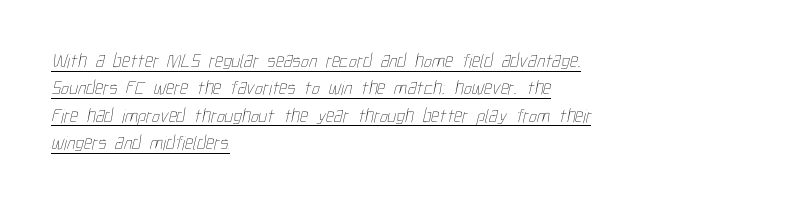
{"bold": "no", "underline": "yes", "align": "left", "line_spacing": "normal", "line_spacing_ratio": 1.37, "letter_spacing": "normal", "letter_spacing_em": 0.0, "glyph_px": 20}
